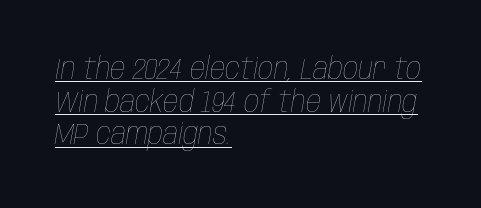
Q: Is the text bold? A: No.
Q: Is the text italic (slanted)? A: Yes, it leans right by about 10 degrees.
Q: Is the text underlined? A: Yes.
Q: How is the paragraph aligned? A: Left-aligned.
Q: Is the spacing between letters normal or unusually wide? A: Normal.
Q: Is the spacing between lines tight, normal or loose? A: Tight.
Q: Width (condensed, normal, or wide)? A: Condensed.
Q: Stroke contrast? A: Low.
Q: x-height? A: Large.
Q: Monospaced? A: No.
